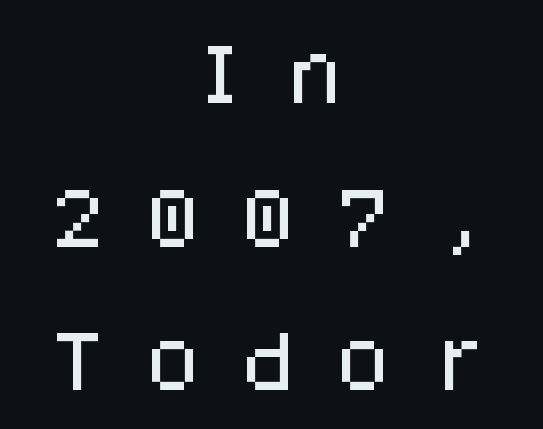
Each line is balanced around a shared central axis. Decoration check: the copy has no underline. Regarding leading, the lines here are spaced well apart. This sample has the even, mechanical cadence of fixed-width lettering.
